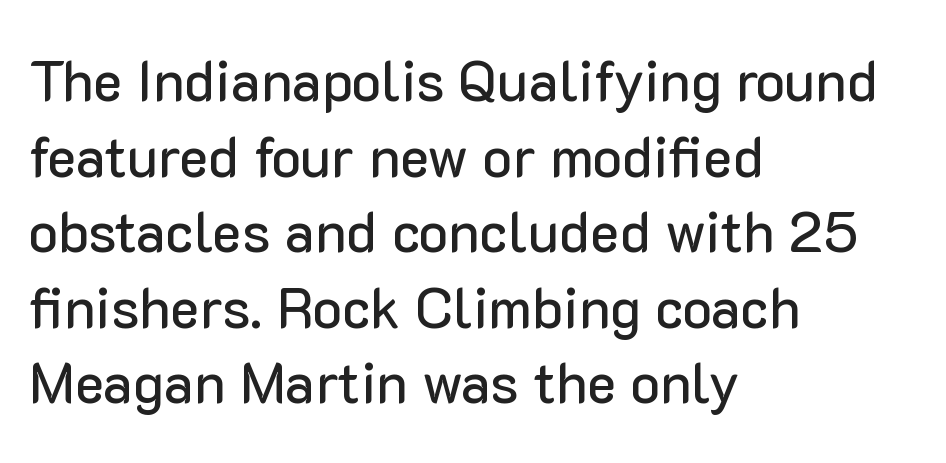
Q: Is the text italic (slanted)? A: No, it is upright.
Q: Is the typeface a serif or a sans-serif typeface? A: Sans-serif.
Q: Is the text underlined? A: No.
Q: How is the paragraph aligned? A: Left-aligned.
Q: Is the spacing between letters normal or unusually wide? A: Normal.
Q: Is the spacing between lines tight, normal or loose? A: Normal.
Q: Width (condensed, normal, or wide)? A: Normal.
Q: Stroke contrast? A: Low.
Q: x-height? A: Medium.
Q: Monospaced? A: No.
